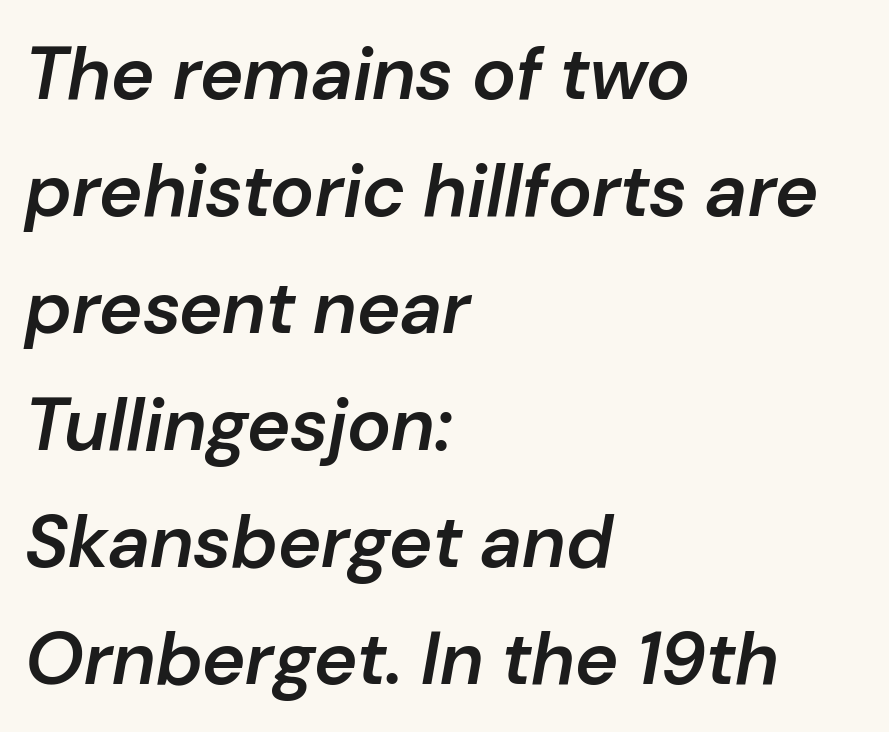
{"italic": "yes", "lean": "right", "slant_degrees": 10, "bold": "semi", "weight": "semibold", "width": "normal", "stroke_contrast": "low", "x_height": "medium", "monospaced": "no", "underline": "no", "align": "left", "line_spacing": "normal", "line_spacing_ratio": 1.58, "letter_spacing": "normal", "letter_spacing_em": 0.0, "glyph_px": 74}
